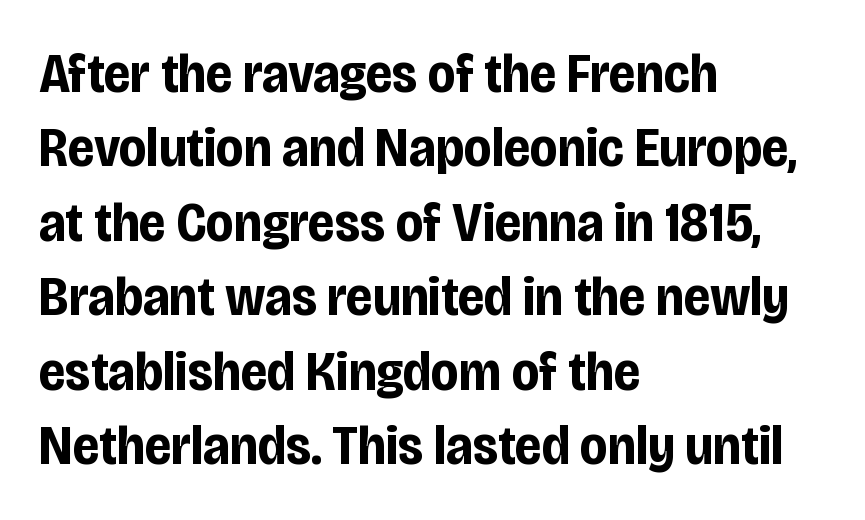
The image shows 56 px bold, condensed sans-serif type, upright; set left-aligned, normal line spacing (1.33x), normal letter spacing, not underlined; low stroke contrast and a large x-height.
